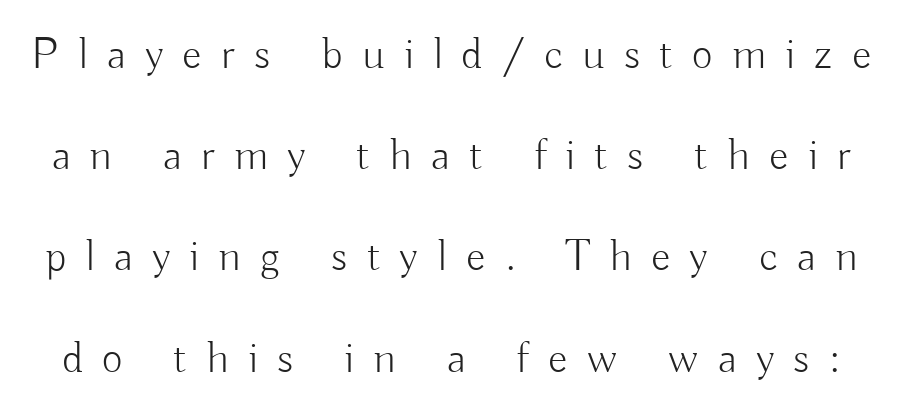
The image shows 45 px light sans-serif type, upright; set loose line spacing (2.25x), unusually wide letter spacing (+0.43 em), not underlined; low stroke contrast and a small x-height.
